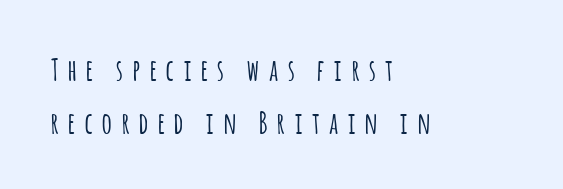
Nothing sits at the stroke ends, so this counts as sans-serif. The glyphs are unaccompanied by any horizontal stroke below them. Italic: no, the glyphs are upright roman. The lines are quadded left.
